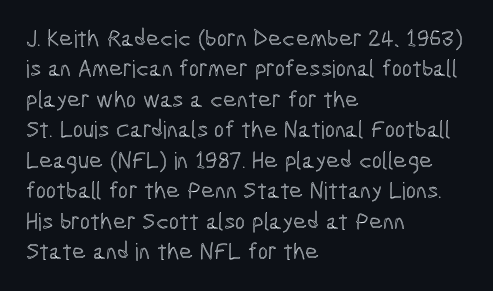
Q: Is the text italic (slanted)? A: No, it is upright.
Q: Is the text underlined? A: No.
Q: How is the paragraph aligned? A: Left-aligned.
Q: Is the spacing between letters normal or unusually wide? A: Normal.
Q: Is the spacing between lines tight, normal or loose? A: Normal.
